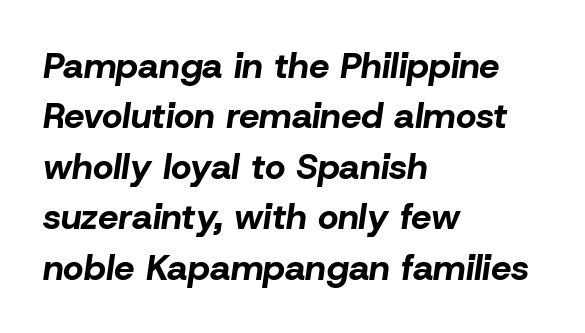
The image shows 36 px bold type, italic (leaning right); set left-aligned, normal line spacing (1.4x), normal letter spacing, not underlined; low stroke contrast and a medium x-height.
